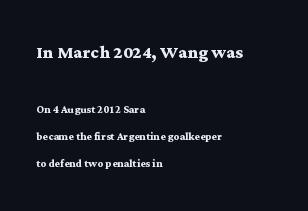
Vertically, the passage feels expansive, rows floating well apart. Does the bottom block carry the larger type? No, the top block does. Tracking here is standard; glyphs follow each other at the usual distance. Compared with an ordinary text face, these strokes are far heavier — a full bold. Bare-footed words on every line.
